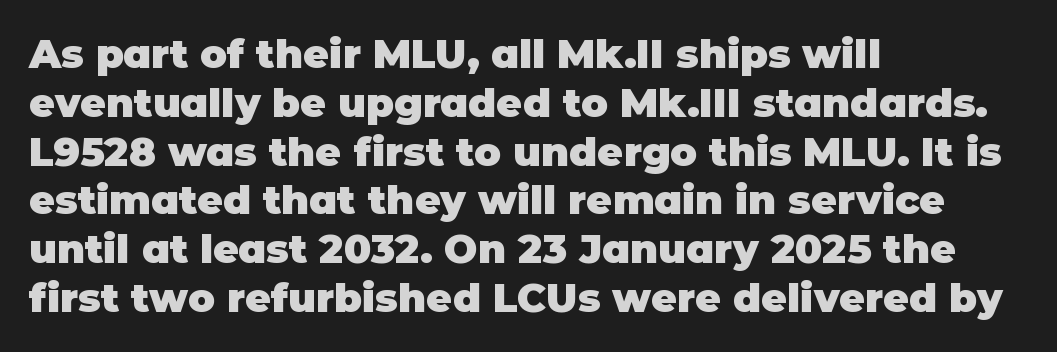
{"serif": "no", "italic": "no", "bold": "yes", "weight": "heavy", "width": "normal", "stroke_contrast": "low", "x_height": "large", "monospaced": "no", "underline": "no", "align": "left", "line_spacing_ratio": 1.22, "letter_spacing": "normal", "letter_spacing_em": 0.0, "glyph_px": 40}
